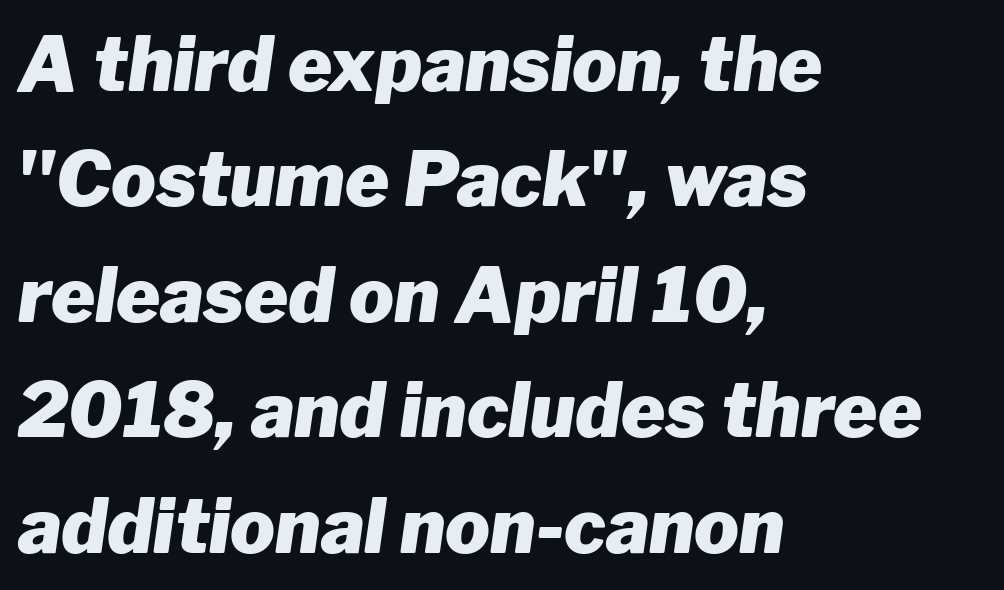
The image shows 75 px heavy type, italic (leaning right); set left-aligned, normal line spacing (1.54x), normal letter spacing, not underlined; low stroke contrast and a medium x-height.
